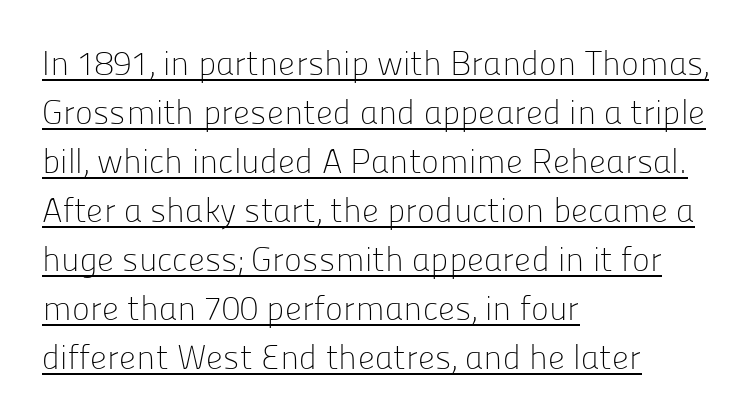
Teacher's note: observe the even left margin — that is flush-left alignment. Vertical stems look standard width or narrower in stroke. A normal amount of white space separates one row of letters from the next. A typesetter would mark this as roman, not italic. Looks like someone drew a line under every word here.
